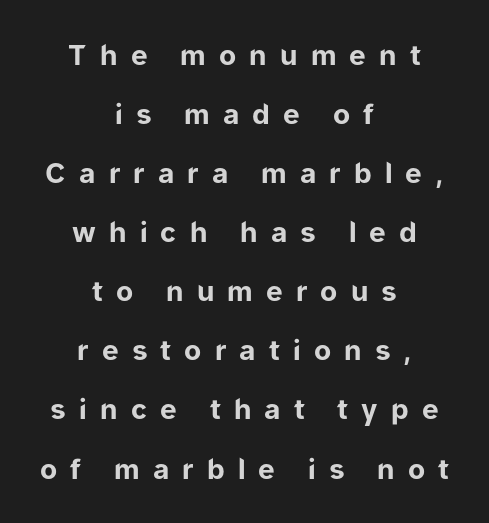
Stroke thickness is high; the sample reads as a true bold. Between one letter and the next there's a generous, obvious gap. Is this a fixed-width face? No — the glyphs have proportional, varying widths. These lines were composed using upright roman letters. Nobody drew a line under any word here.
